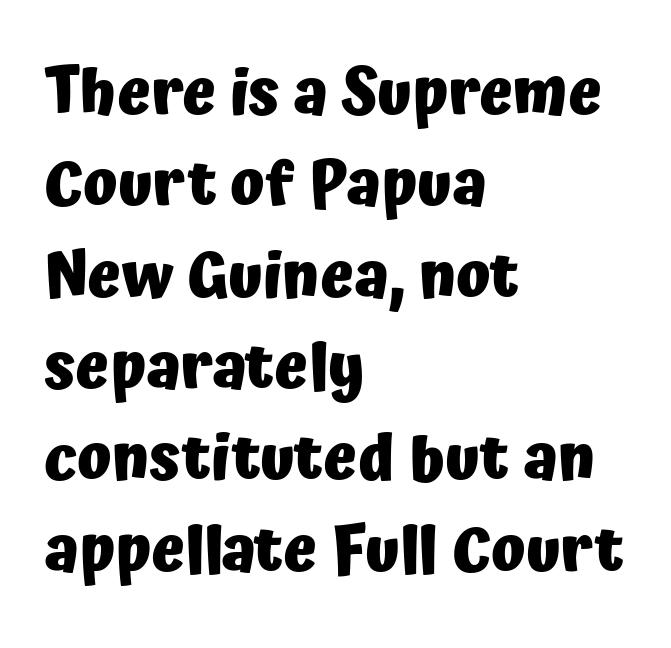
Q: Is the text bold? A: Yes.
Q: Is the text italic (slanted)? A: No, it is upright.
Q: Is the typeface a serif or a sans-serif typeface? A: Sans-serif.
Q: Is the text underlined? A: No.
Q: How is the paragraph aligned? A: Left-aligned.
Q: Is the spacing between letters normal or unusually wide? A: Normal.
Q: Is the spacing between lines tight, normal or loose? A: Normal.
Q: Width (condensed, normal, or wide)? A: Normal.
Q: Stroke contrast? A: Low.
Q: x-height? A: Medium.
Q: Monospaced? A: No.
